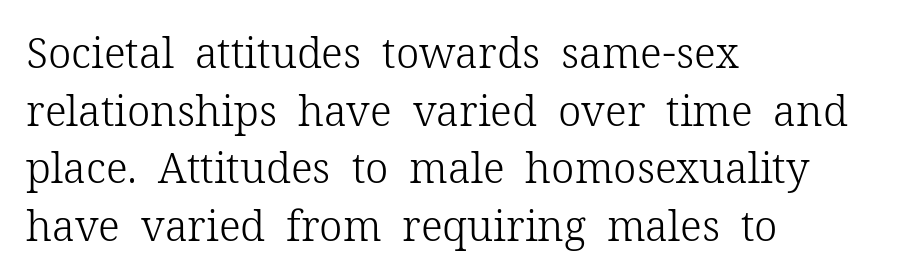
The image shows 42 px light serif type, upright; set left-aligned, normal line spacing (1.37x), normal letter spacing, not underlined; low stroke contrast and a medium x-height.
